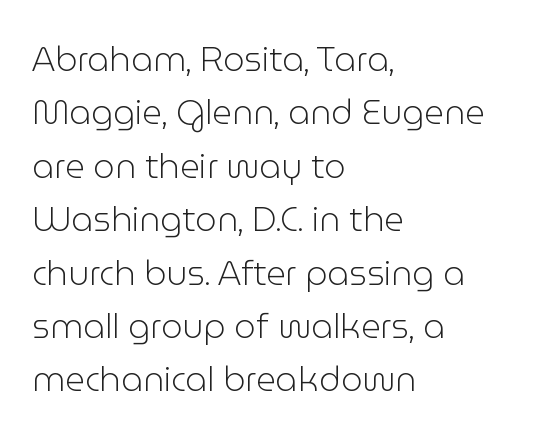
The image shows 34 px light sans-serif type, upright; set left-aligned, normal line spacing (1.57x), normal letter spacing, not underlined; low stroke contrast and a medium x-height.
